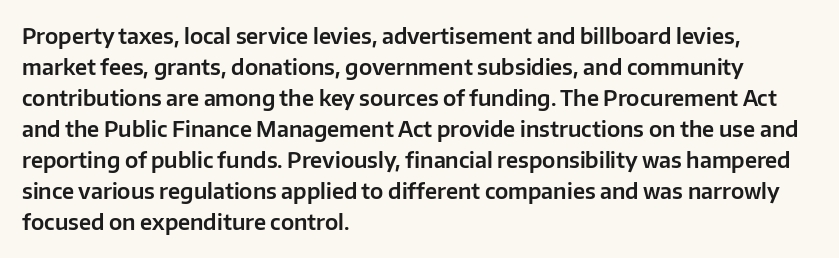
Q: Is the text italic (slanted)? A: No, it is upright.
Q: Is the text underlined? A: No.
Q: How is the paragraph aligned? A: Left-aligned.
Q: Is the spacing between letters normal or unusually wide? A: Normal.
Q: Is the spacing between lines tight, normal or loose? A: Normal.
